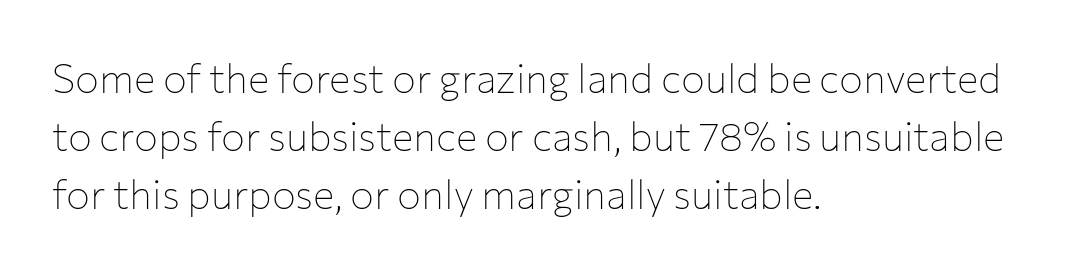
Q: Is the text bold? A: No.
Q: Is the text italic (slanted)? A: No, it is upright.
Q: Is the typeface a serif or a sans-serif typeface? A: Sans-serif.
Q: Is the text underlined? A: No.
Q: How is the paragraph aligned? A: Left-aligned.
Q: Is the spacing between letters normal or unusually wide? A: Normal.
Q: Is the spacing between lines tight, normal or loose? A: Normal.
Q: Width (condensed, normal, or wide)? A: Normal.
Q: Stroke contrast? A: Low.
Q: x-height? A: Medium.
Q: Monospaced? A: No.
